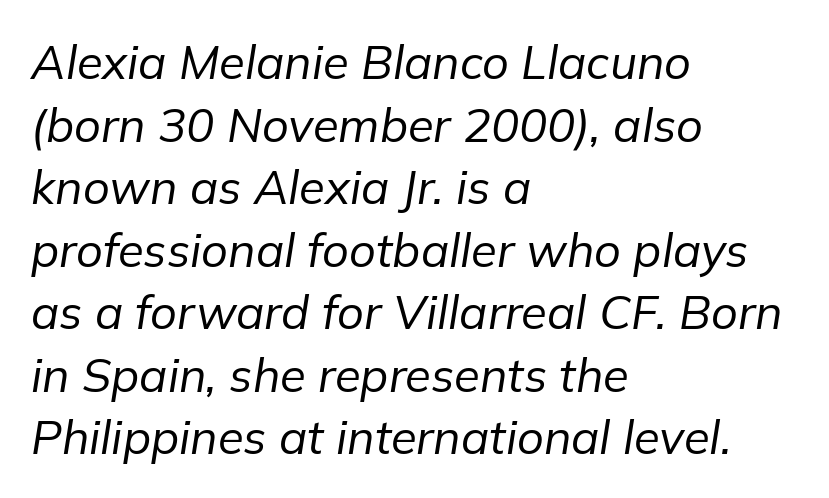
The image shows 47 px regular-weight type, italic (leaning right); set left-aligned, normal line spacing (1.33x), normal letter spacing, not underlined; low stroke contrast and a medium x-height.
